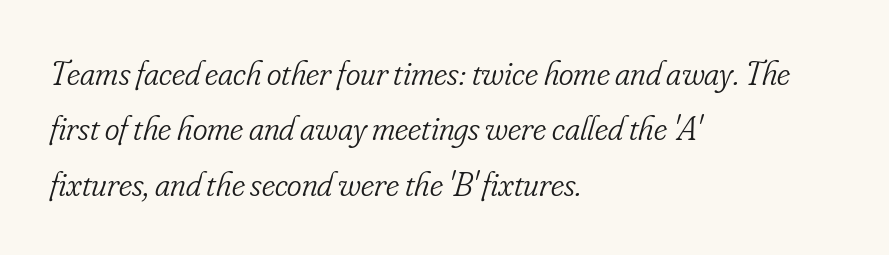
Q: Is the text bold? A: No.
Q: Is the text italic (slanted)? A: Yes, it leans right by about 16 degrees.
Q: Is the typeface a serif or a sans-serif typeface? A: Serif.
Q: Is the text underlined? A: No.
Q: How is the paragraph aligned? A: Left-aligned.
Q: Is the spacing between letters normal or unusually wide? A: Normal.
Q: Is the spacing between lines tight, normal or loose? A: Normal.
Q: Width (condensed, normal, or wide)? A: Condensed.
Q: Stroke contrast? A: Low.
Q: x-height? A: Small.
Q: Monospaced? A: No.
